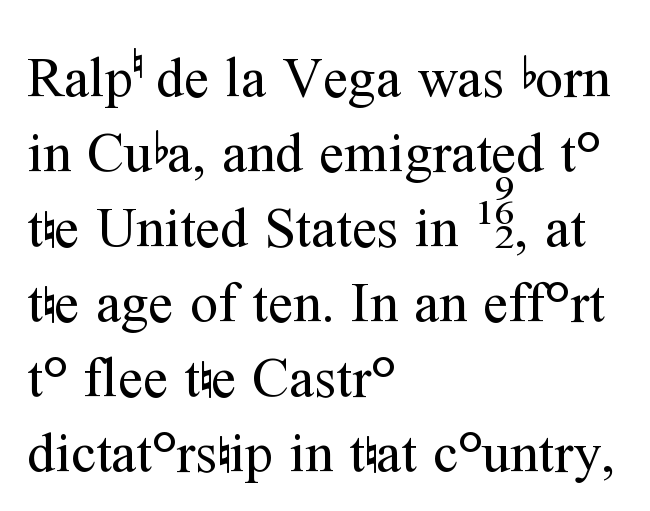
Is the block centered? No — it sits flush against the left margin. Characters remain perfectly vertical along every line. Yep, those are serifs on the letters. The face used here is proportionally spaced, like ordinary book or web type. This rendering leaves character spacing at its baseline value. The lines sit at an ordinary, default distance from one another.
